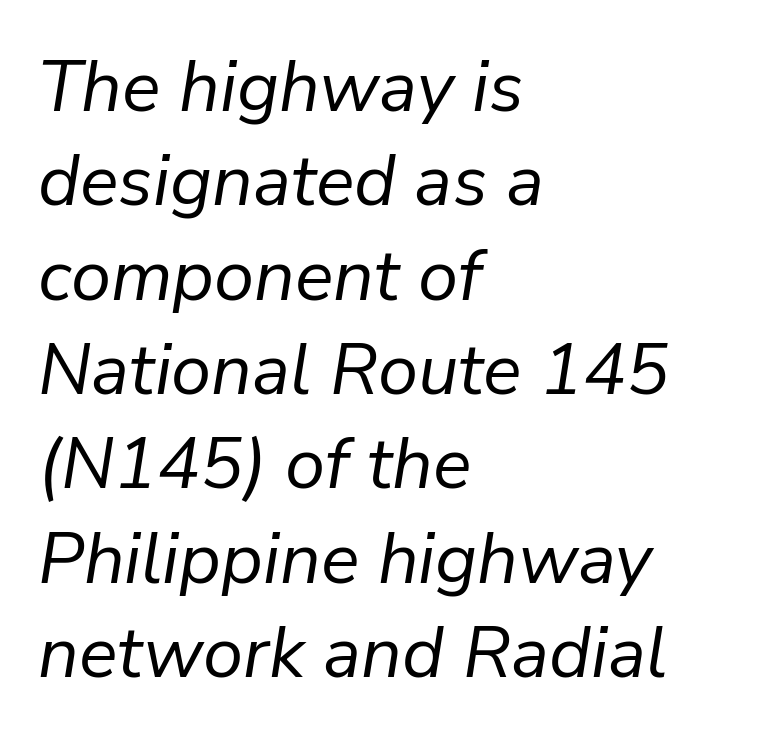
This rendering leaves character spacing at its baseline value. Regarding leading, the lines here are spaced in the standard way. Underlining? Definitely not there. Is the type heavy? It reads as light-to-regular instead.
